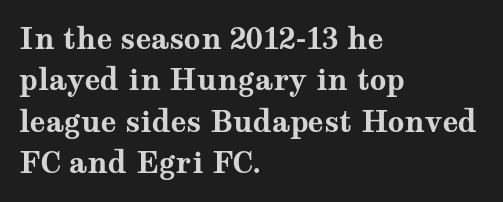
{"serif": "yes", "italic": "no", "bold": "yes", "weight": "bold", "width": "wide", "stroke_contrast": "medium", "x_height": "medium", "monospaced": "no", "underline": "no", "align": "left", "line_spacing": "normal", "line_spacing_ratio": 1.43, "letter_spacing": "normal", "letter_spacing_em": 0.0, "glyph_px": 29}
